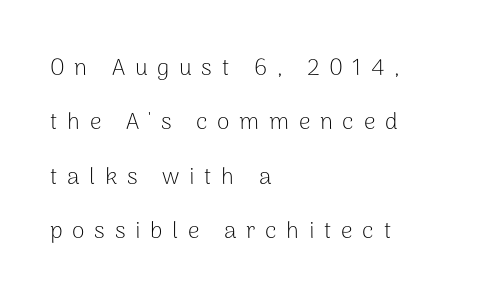
One glance says open: line gaps are wider than usual. The text block is weighted toward the left margin, trailing off unevenly rightward. Weight class: somewhere from thin through regular. These lines have a slow, spaced-out rhythm from letter to letter. When letters stand straight like this, we call the style roman or upright. The space beneath each line is pristine and unruled.
